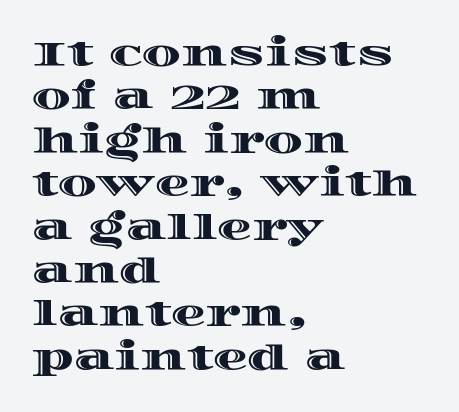
{"italic": "no", "width": "wide", "x_height": "large", "monospaced": "no", "underline": "no", "align": "left", "line_spacing_ratio": 1.24, "letter_spacing": "normal", "letter_spacing_em": 0.0, "glyph_px": 35}
